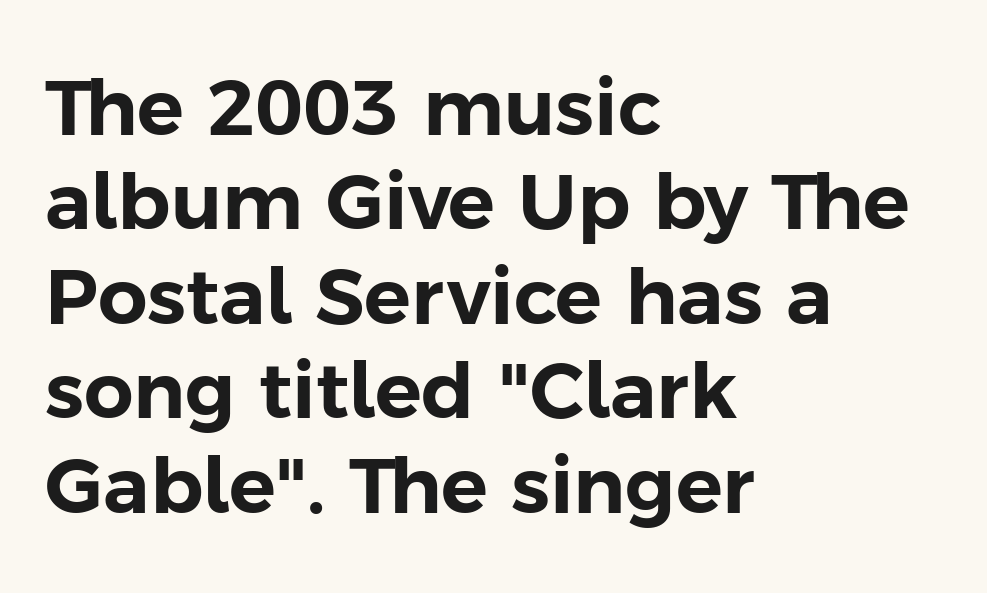
{"serif": "no", "italic": "no", "width": "normal", "stroke_contrast": "low", "x_height": "medium", "monospaced": "no", "underline": "no", "align": "left", "line_spacing_ratio": 1.21, "letter_spacing": "normal", "letter_spacing_em": 0.0, "glyph_px": 78}
